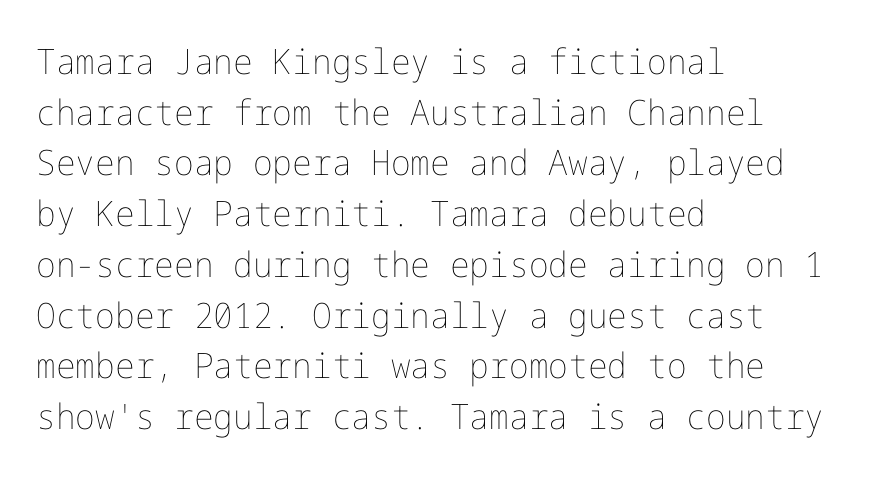
Q: Is the text bold? A: No.
Q: Is the text italic (slanted)? A: No, it is upright.
Q: Is the text underlined? A: No.
Q: How is the paragraph aligned? A: Left-aligned.
Q: Is the spacing between letters normal or unusually wide? A: Normal.
Q: Is the spacing between lines tight, normal or loose? A: Normal.
Q: Width (condensed, normal, or wide)? A: Normal.
Q: Stroke contrast? A: Low.
Q: x-height? A: Medium.
